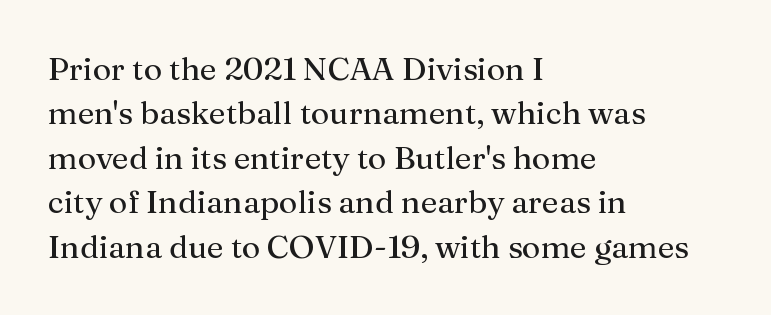
Q: Is the text bold? A: No.
Q: Is the text italic (slanted)? A: No, it is upright.
Q: Is the typeface a serif or a sans-serif typeface? A: Serif.
Q: Is the text underlined? A: No.
Q: How is the paragraph aligned? A: Left-aligned.
Q: Is the spacing between letters normal or unusually wide? A: Normal.
Q: Is the spacing between lines tight, normal or loose? A: Normal.
Q: Width (condensed, normal, or wide)? A: Normal.
Q: Stroke contrast? A: Medium.
Q: x-height? A: Medium.
Q: Monospaced? A: No.
